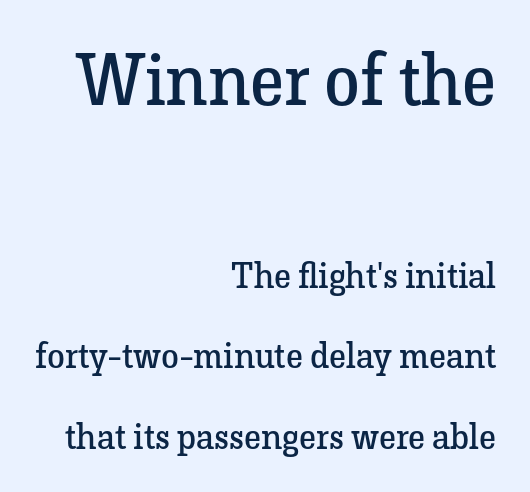
The image shows 72 px regular-weight serif type, upright; set right-aligned, loose line spacing (2.23x), normal letter spacing, not underlined; the first (top) block is 2.0x larger; low stroke contrast and a medium x-height.
